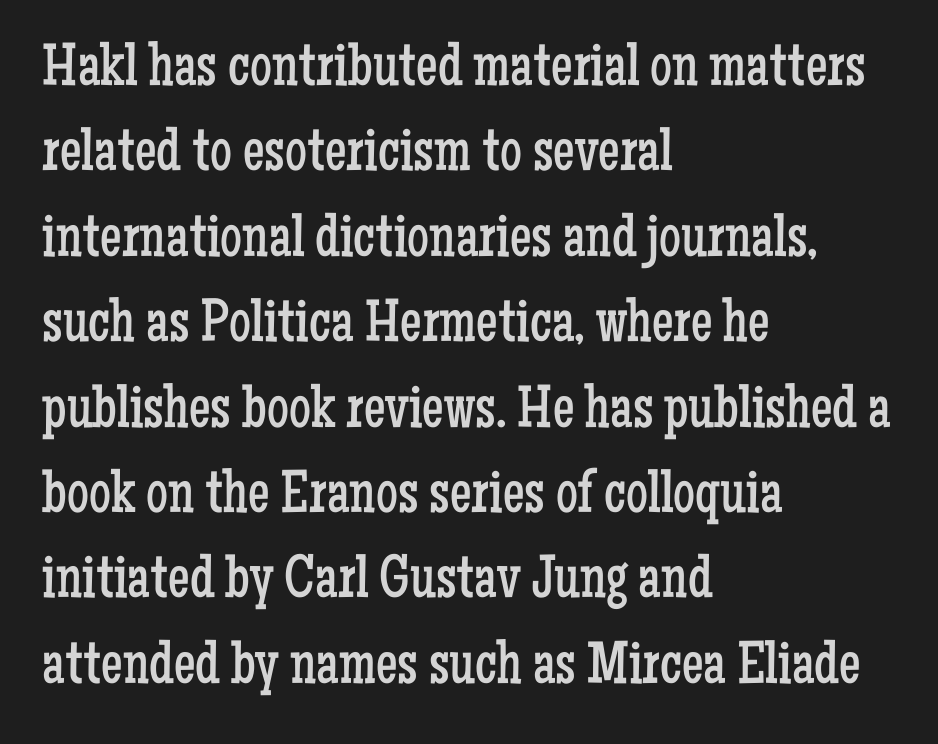
Words appear dense and cohesive because spacing is normal. Each line starts at the same left margin while the right side varies. Nobody drew a line under any word here. Each letter keeps its own natural width here, so spacing adapts to shape.
